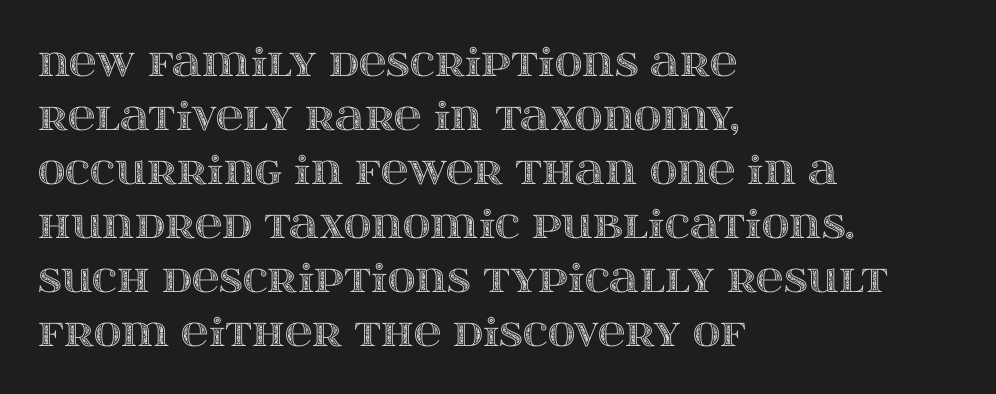
Q: Is the text italic (slanted)? A: No, it is upright.
Q: Is the text underlined? A: No.
Q: How is the paragraph aligned? A: Left-aligned.
Q: Is the spacing between letters normal or unusually wide? A: Normal.
Q: Is the spacing between lines tight, normal or loose? A: Normal.
Q: Width (condensed, normal, or wide)? A: Wide.
Q: x-height? A: Large.
Q: Monospaced? A: No.
